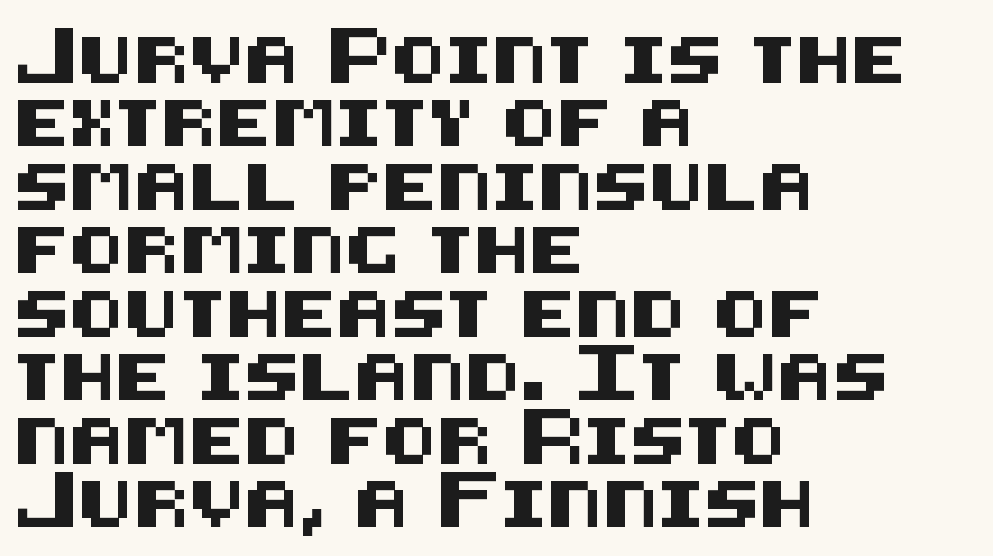
{"serif": "no", "italic": "no", "width": "normal", "stroke_contrast": "medium", "x_height": "large", "underline": "no", "align": "left", "line_spacing": "normal", "line_spacing_ratio": 1.38, "letter_spacing": "normal", "letter_spacing_em": 0.0, "glyph_px": 46}
